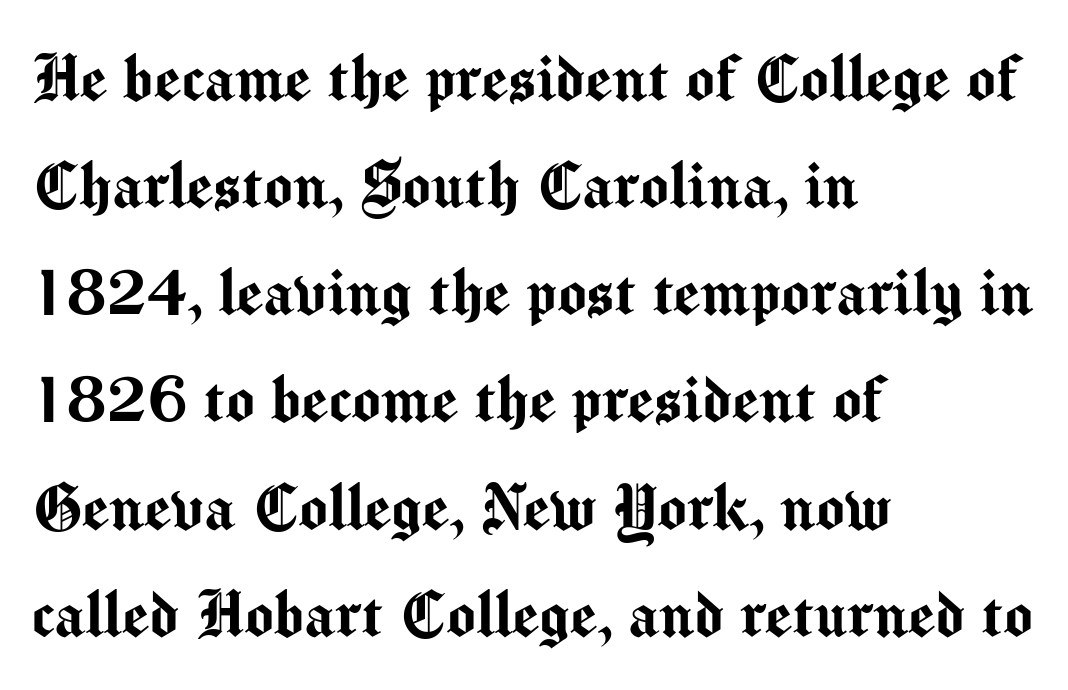
Q: Is the text italic (slanted)? A: No, it is upright.
Q: Is the typeface a serif or a sans-serif typeface? A: Sans-serif.
Q: Is the text underlined? A: No.
Q: How is the paragraph aligned? A: Left-aligned.
Q: Is the spacing between letters normal or unusually wide? A: Normal.
Q: Is the spacing between lines tight, normal or loose? A: Normal.
Q: Width (condensed, normal, or wide)? A: Normal.
Q: Stroke contrast? A: Medium.
Q: x-height? A: Medium.
Q: Monospaced? A: No.
